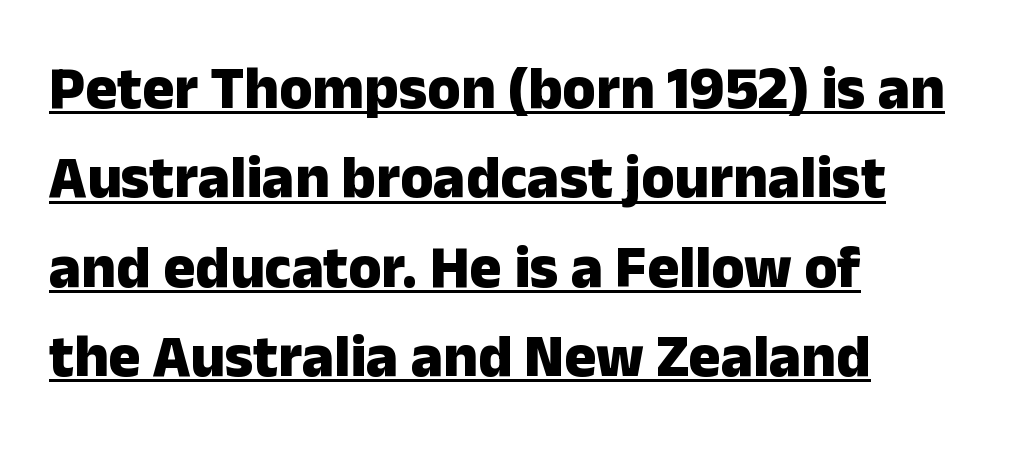
Q: Is the text bold? A: Yes.
Q: Is the text italic (slanted)? A: No, it is upright.
Q: Is the typeface a serif or a sans-serif typeface? A: Sans-serif.
Q: Is the text underlined? A: Yes.
Q: How is the paragraph aligned? A: Left-aligned.
Q: Is the spacing between letters normal or unusually wide? A: Normal.
Q: Is the spacing between lines tight, normal or loose? A: Normal.
Q: Width (condensed, normal, or wide)? A: Normal.
Q: Stroke contrast? A: Low.
Q: x-height? A: Medium.
Q: Monospaced? A: No.
